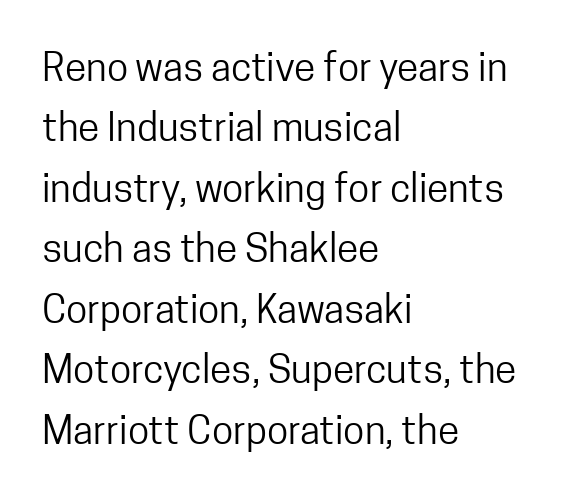
Looks like regular typesetting: each glyph gets only the width it needs. Nope, no serifs anywhere on these letters. A student would call this left alignment; a typographer would say flush left, rag right. Posture: upright roman. Check the space under the baseline: it is left empty. Does the leading feel generous? No, just average.
